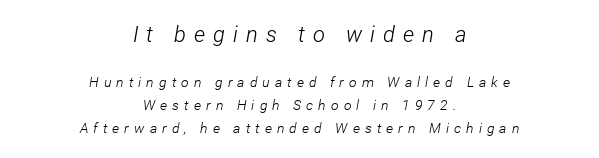
The passage shown leans; its letterforms are oblique. In this sample the first text group is rendered at the bigger scale. Words float on clear page, feet unadorned. Notice how descenders clear the ascenders below comfortably — that's standard leading. Every row of glyphs is offset so its center matches the block's center.
